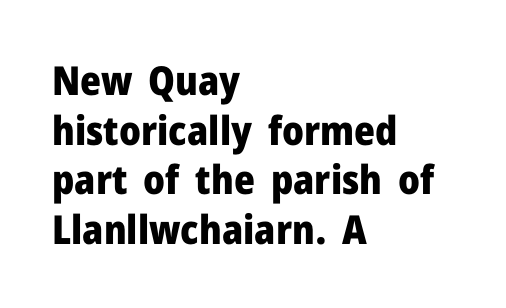
The image shows 40 px heavy sans-serif type, upright; set left-aligned, line spacing 1.24x, normal letter spacing, not underlined; low stroke contrast and a medium x-height.
